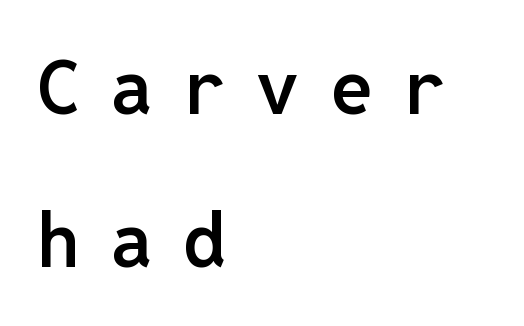
Fixed-width glyphs throughout — classic coding-font behaviour. Loosely led — the rows are spread out. Emphasis by weight is partial: semibold. This rendering employs a face without finishing strokes, i.e., a sans-serif. Characters follow at a spacing far wider than the type designer built in. Bare-footed words on every line.
